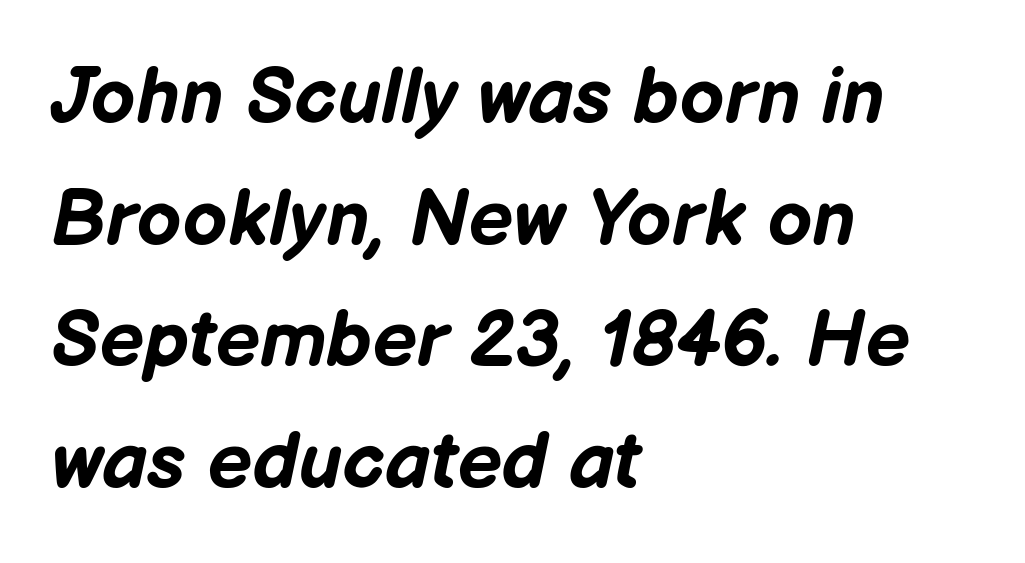
{"italic": "yes", "lean": "right", "slant_degrees": 12, "bold": "yes", "weight": "bold", "width": "normal", "stroke_contrast": "low", "x_height": "medium", "monospaced": "no", "underline": "no", "align": "left", "line_spacing": "normal", "line_spacing_ratio": 1.54, "letter_spacing": "normal", "letter_spacing_em": 0.0, "glyph_px": 79}
